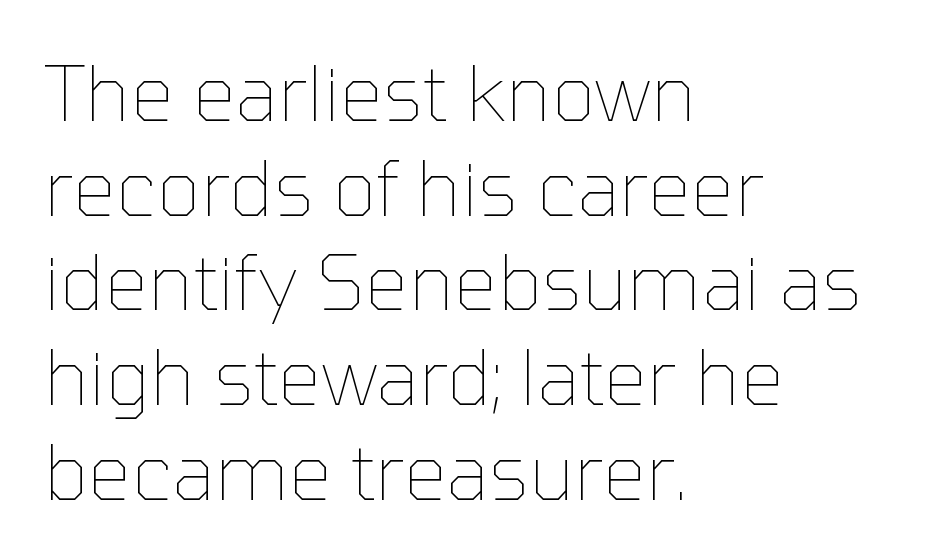
{"italic": "no", "bold": "no", "weight": "thin", "width": "normal", "stroke_contrast": "low", "x_height": "medium", "monospaced": "no", "underline": "no", "align": "left", "line_spacing_ratio": 1.23, "letter_spacing": "normal", "letter_spacing_em": 0.0, "glyph_px": 77}
